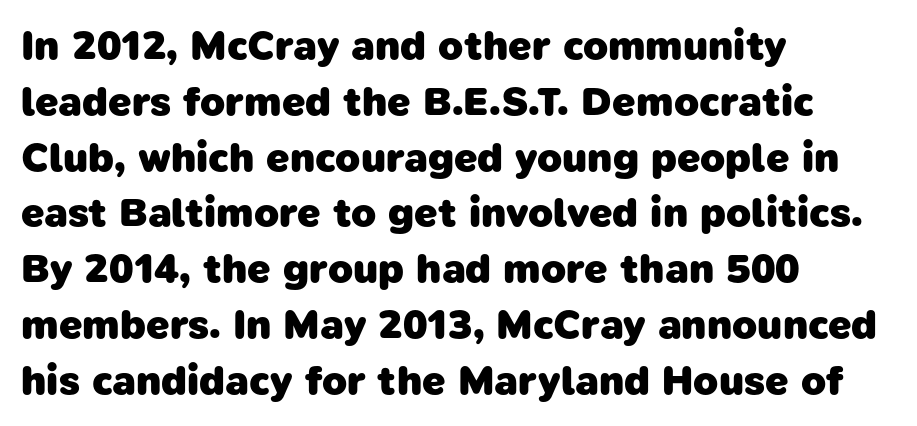
Q: Is the text bold? A: Yes.
Q: Is the typeface a serif or a sans-serif typeface? A: Sans-serif.
Q: Is the text underlined? A: No.
Q: How is the paragraph aligned? A: Left-aligned.
Q: Is the spacing between letters normal or unusually wide? A: Normal.
Q: Is the spacing between lines tight, normal or loose? A: Normal.
Q: Width (condensed, normal, or wide)? A: Normal.
Q: Stroke contrast? A: Low.
Q: x-height? A: Medium.
Q: Monospaced? A: No.
